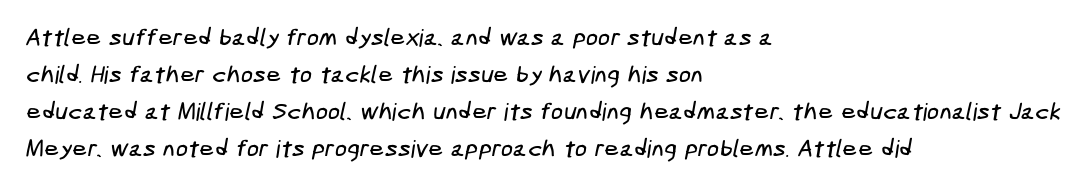
Q: Is the text underlined? A: No.
Q: How is the paragraph aligned? A: Left-aligned.
Q: Is the spacing between letters normal or unusually wide? A: Normal.
Q: Is the spacing between lines tight, normal or loose? A: Normal.
